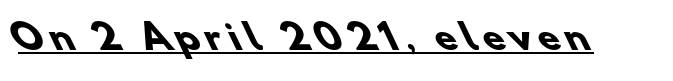
Q: Is the text bold? A: Yes.
Q: Is the typeface a serif or a sans-serif typeface? A: Sans-serif.
Q: Is the text underlined? A: Yes.
Q: Width (condensed, normal, or wide)? A: Normal.
Q: Stroke contrast? A: Low.
Q: x-height? A: Small.
Q: Monospaced? A: No.
